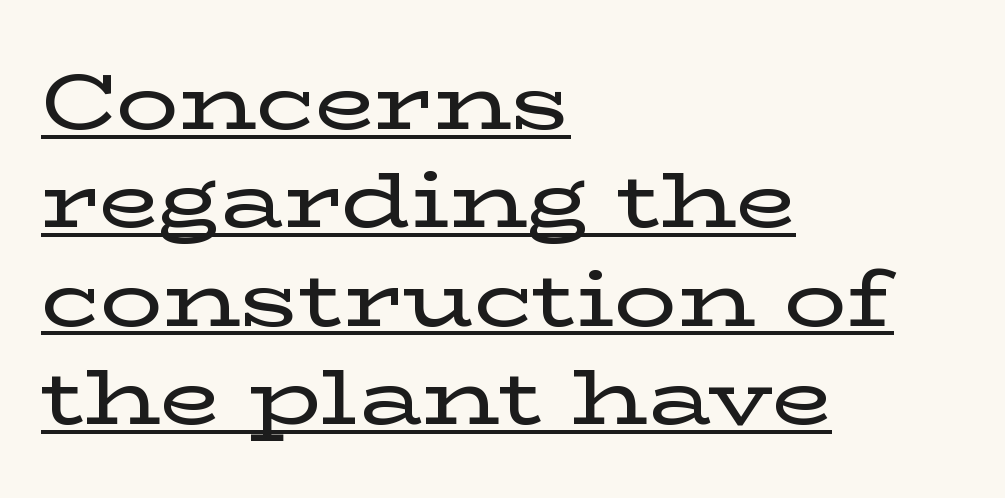
The image shows 78 px wide serif type, upright; set left-aligned, normal line spacing (1.26x), normal letter spacing, underlined; low stroke contrast and a medium x-height.
